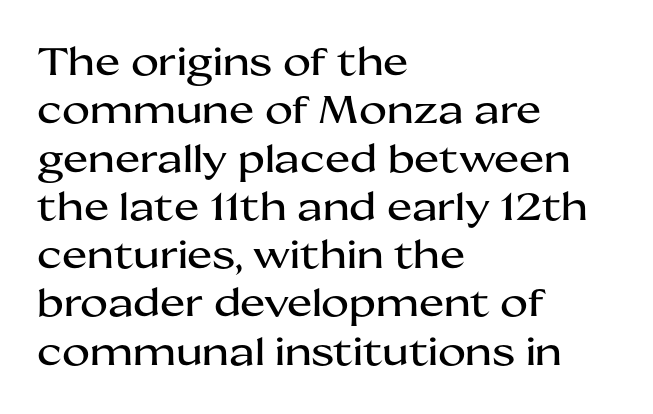
The image shows 38 px wide type, upright; set left-aligned, normal line spacing (1.27x), normal letter spacing, not underlined; medium stroke contrast and a medium x-height.
